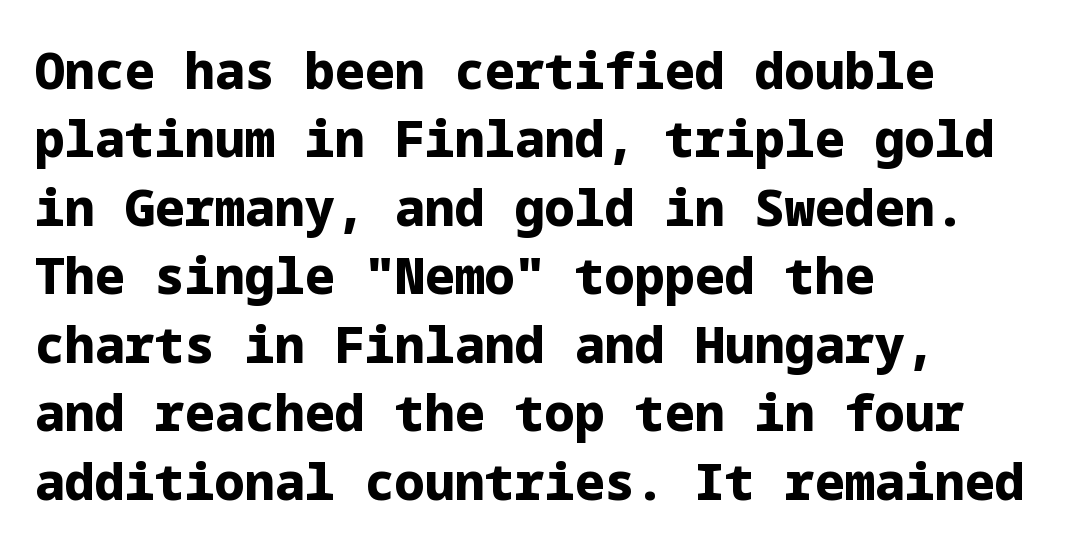
The string is rendered with underlining switched off. On the weight axis this lands at bold, roughly 700. Ordinary non-slanted type is in use. The rows are spaced the way most documents space them. Check where the strokes stop: nothing finishes them off — pure sans. A student would call this left alignment; a typographer would say flush left, rag right.
